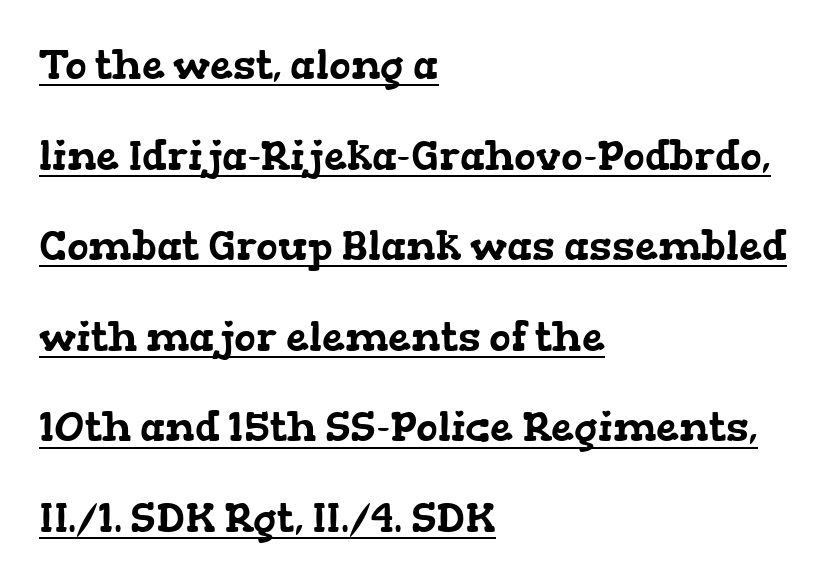
The image shows 41 px wide serif type; set left-aligned, loose line spacing (2.21x), normal letter spacing, underlined; low stroke contrast and a medium x-height.
